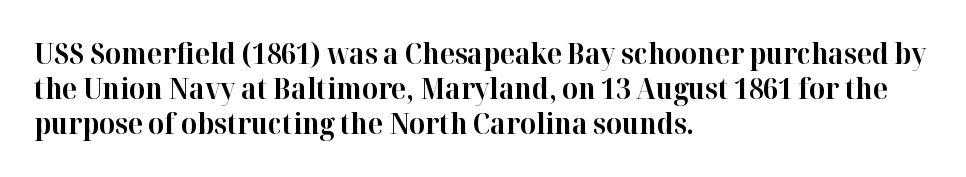
The image shows 28 px bold serif type, upright; set left-aligned, normal line spacing (1.25x), normal letter spacing, not underlined; high stroke contrast and a medium x-height.
